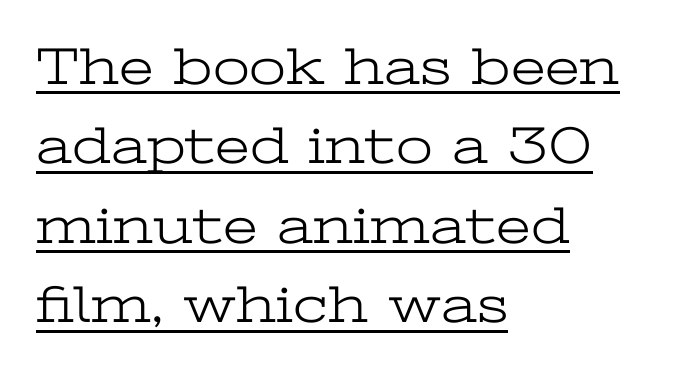
Q: Is the text bold? A: No.
Q: Is the text italic (slanted)? A: No, it is upright.
Q: Is the typeface a serif or a sans-serif typeface? A: Serif.
Q: Is the text underlined? A: Yes.
Q: How is the paragraph aligned? A: Left-aligned.
Q: Is the spacing between letters normal or unusually wide? A: Normal.
Q: Is the spacing between lines tight, normal or loose? A: Normal.
Q: Width (condensed, normal, or wide)? A: Wide.
Q: Stroke contrast? A: Low.
Q: x-height? A: Medium.
Q: Monospaced? A: No.
